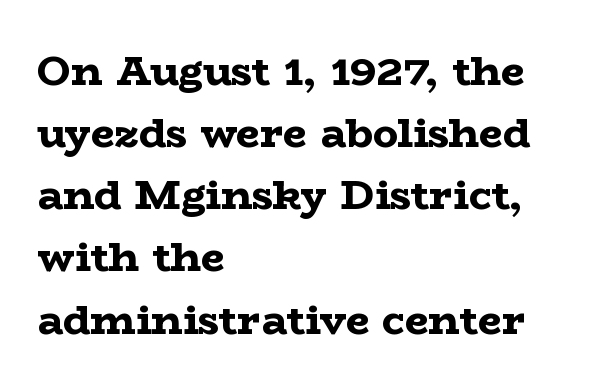
The image shows 42 px bold, wide serif type, upright; set left-aligned, normal line spacing (1.48x), normal letter spacing, not underlined; low stroke contrast and a medium x-height.
